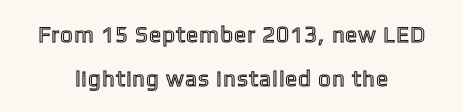
Q: Is the text italic (slanted)? A: No, it is upright.
Q: Is the text underlined? A: No.
Q: How is the paragraph aligned? A: Centered.
Q: Is the spacing between lines tight, normal or loose? A: Loose.
